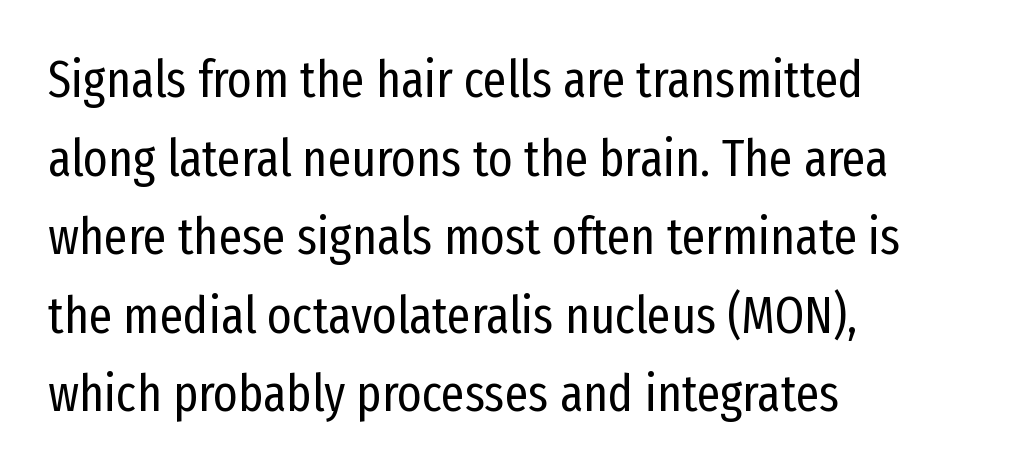
{"serif": "no", "italic": "no", "bold": "no", "weight": "regular", "width": "condensed", "stroke_contrast": "low", "x_height": "medium", "monospaced": "no", "underline": "no", "align": "left", "line_spacing": "normal", "line_spacing_ratio": 1.51, "letter_spacing": "normal", "letter_spacing_em": 0.0, "glyph_px": 52}
